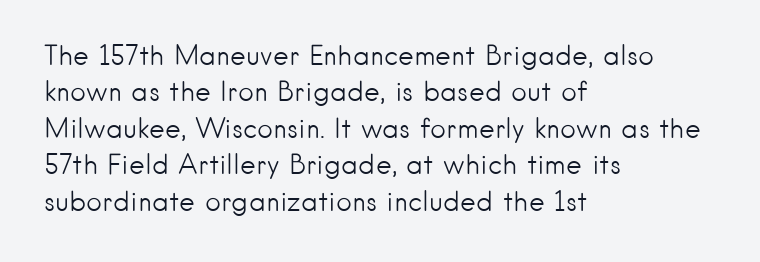
Q: Is the text bold? A: No.
Q: Is the text italic (slanted)? A: No, it is upright.
Q: Is the text underlined? A: No.
Q: How is the paragraph aligned? A: Left-aligned.
Q: Is the spacing between letters normal or unusually wide? A: Normal.
Q: Is the spacing between lines tight, normal or loose? A: Normal.
